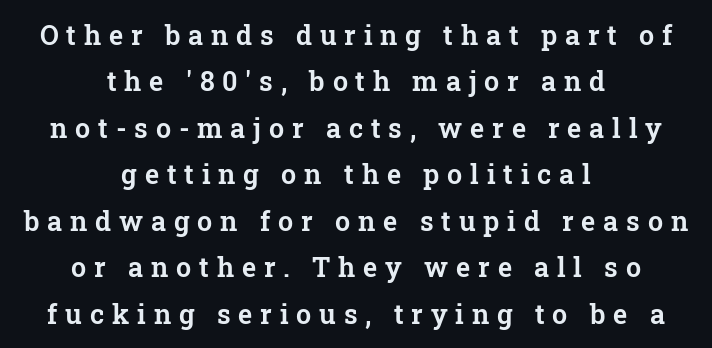
The image shows 27 px text type, upright; set centered, line spacing 1.72x, unusually wide letter spacing (+0.29 em), not underlined.
